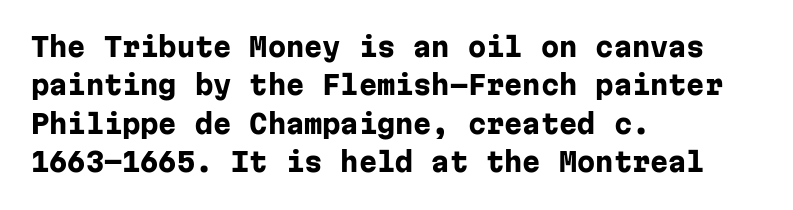
A typesetter would mark this as roman, not italic. Rule under the text: the space is simply empty. Layout note: lines flush left. The designer left line spacing at the default. What weight is shown? A full bold with thick strokes. This sample uses plain, unmodified letter spacing.
